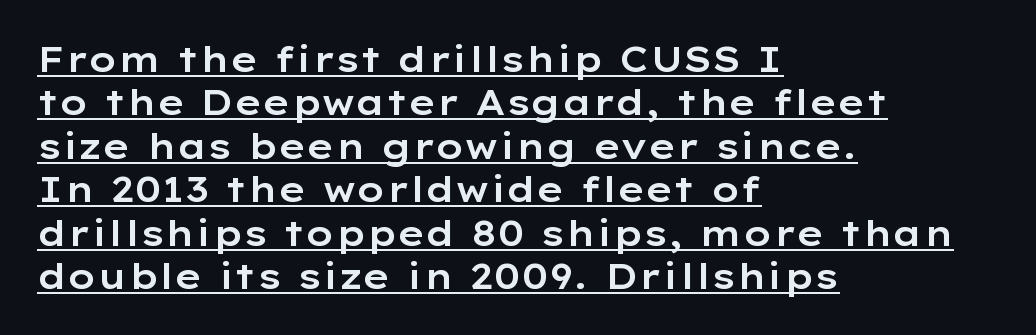
The lines in this sample share a left origin and differ only in where they stop. This sample uses an upright cut, with every glyph sitting square on the baseline. Are there feet on the stems? There aren't — it's a sans. Look at the tracking — it's just the regular setting, nothing added. Check the space under the baseline: a stroke is drawn there. The rendering uses natural spacing where letterforms have individual widths.
